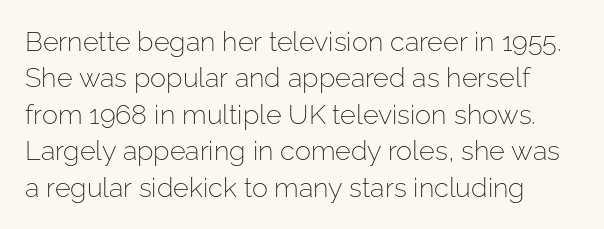
{"italic": "no", "bold": "no", "underline": "no", "line_spacing": "normal", "line_spacing_ratio": 1.35, "letter_spacing": "normal", "letter_spacing_em": 0.0, "glyph_px": 27}
